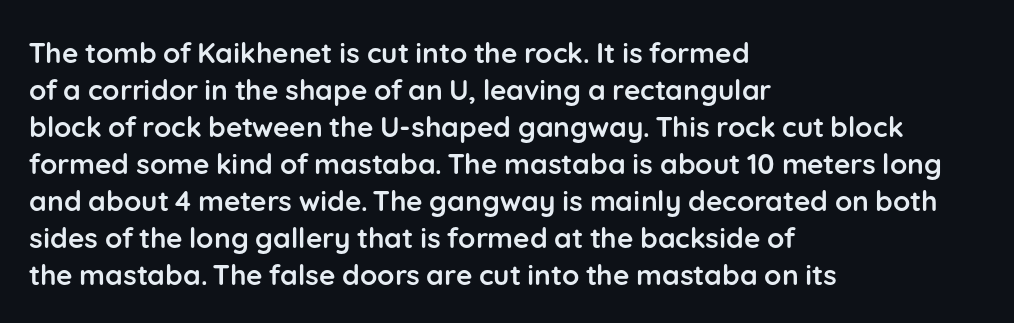
{"serif": "no", "italic": "no", "bold": "yes", "weight": "semibold", "width": "normal", "stroke_contrast": "low", "x_height": "medium", "monospaced": "no", "underline": "no", "align": "left", "line_spacing": "normal", "line_spacing_ratio": 1.32, "letter_spacing": "normal", "letter_spacing_em": 0.0, "glyph_px": 28}
